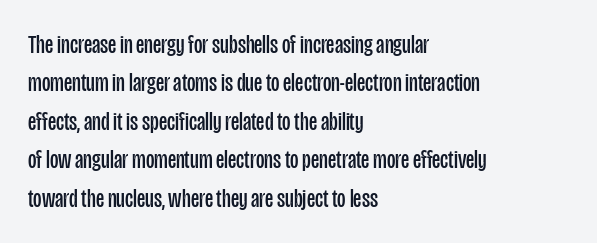
Leftover space on each line is placed entirely after the last word. The font sits on the lighter half of the weight spectrum, regular included. Here the glyphs are tracked normally, forming tight word shapes. Evenly set lines give the paragraph a standard silhouette. The area under the type is left untouched. The letters stand upright; this is a roman face.
